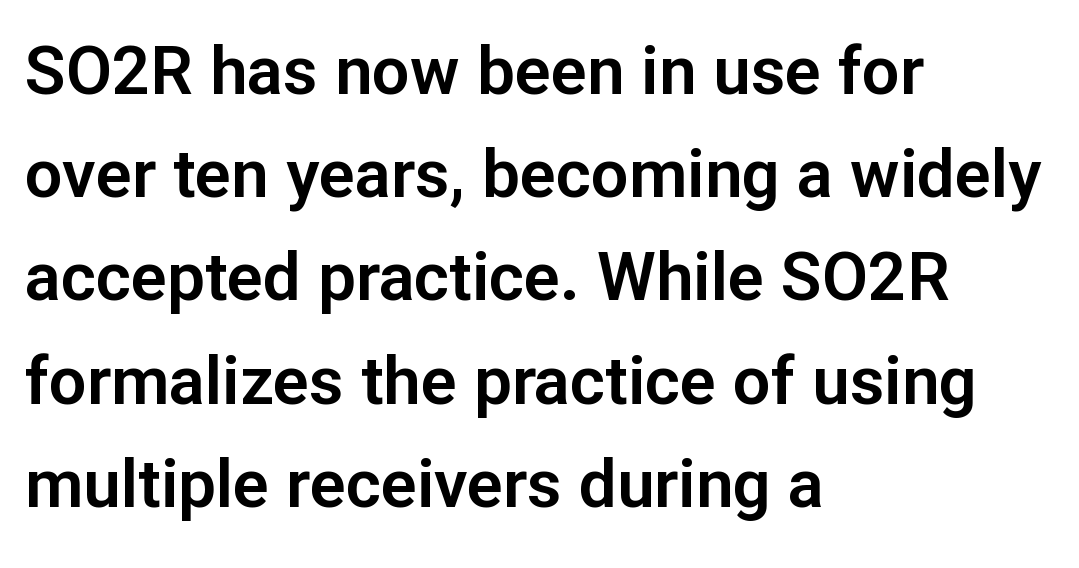
The image shows 67 px sans-serif type, upright; set left-aligned, normal line spacing (1.54x), normal letter spacing, not underlined; low stroke contrast and a medium x-height.
